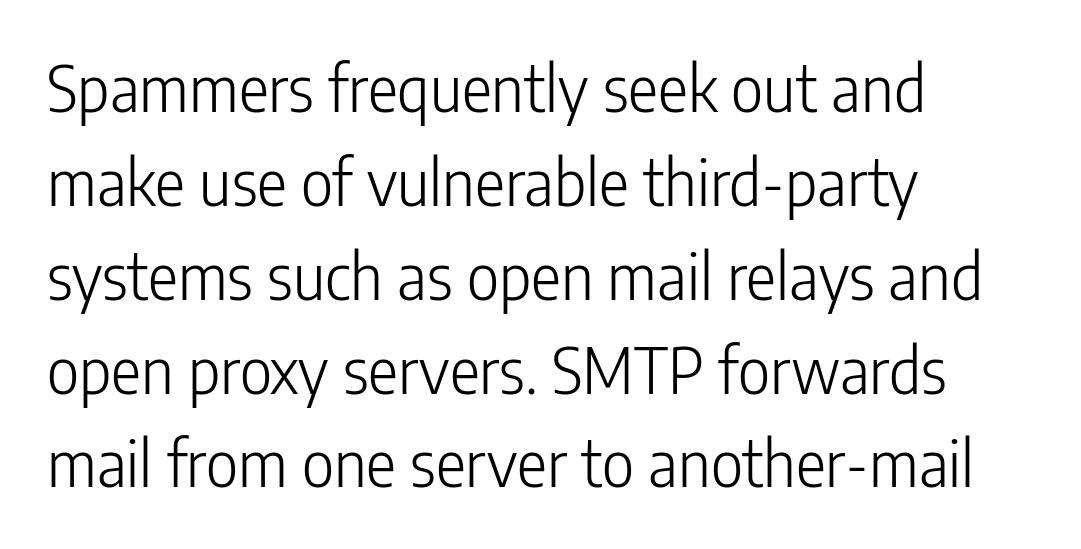
{"serif": "no", "italic": "no", "bold": "no", "weight": "light", "width": "condensed", "stroke_contrast": "low", "x_height": "medium", "monospaced": "no", "underline": "no", "align": "left", "line_spacing": "normal", "line_spacing_ratio": 1.49, "letter_spacing": "normal", "letter_spacing_em": 0.0, "glyph_px": 63}
